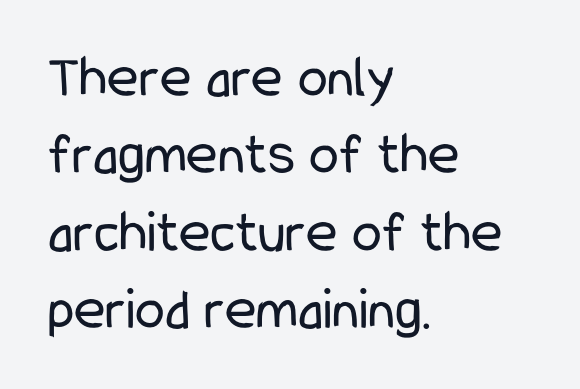
The image shows 60 px regular-weight, condensed sans-serif type, upright; set left-aligned, normal line spacing (1.29x), normal letter spacing, not underlined; low stroke contrast and a medium x-height.
